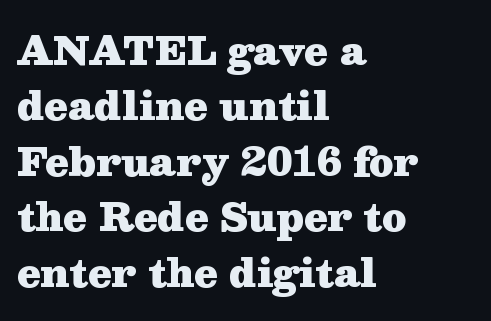
Layout note: lines flush left. Each letter keeps its own natural width here, so spacing adapts to shape. A normal amount of white space separates one row of letters from the next. Every stem runs plumb, perpendicular to the baseline. The passage shown is emphatically bold. Type style note: has serifs.
